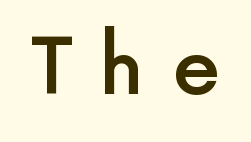
Posture: straight, roman, zero tilt. Think of a printed novel: that variable character pitch is what you see here. Is this a sans? Yes — the strokes have no serifs. I'd describe the lettering as semibold — firm but not a full bold. Underline: absent.
